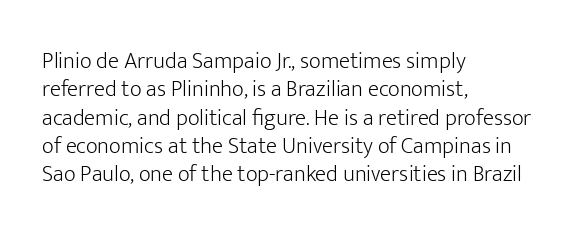
Nobody touched the tracking dial on this one. Visually the block forms a straight wall on the left and a jagged coastline on the right. Posture: upright roman. Beneath every word, the page is bare.
